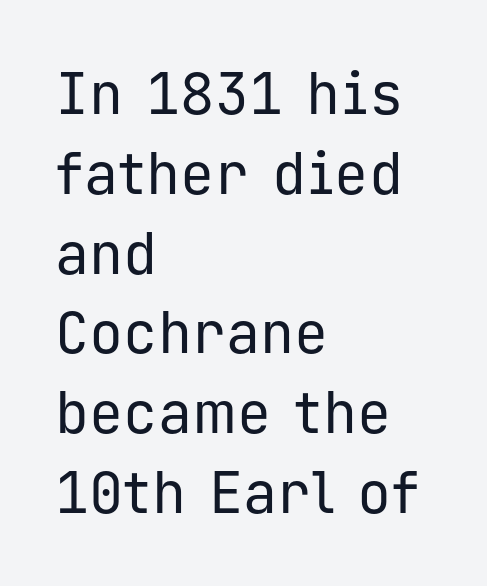
{"serif": "no", "italic": "no", "bold": "no", "weight": "regular", "width": "normal", "stroke_contrast": "low", "x_height": "medium", "monospaced": "yes", "underline": "no", "align": "left", "line_spacing": "normal", "line_spacing_ratio": 1.4, "letter_spacing": "normal", "letter_spacing_em": 0.0, "glyph_px": 57}
